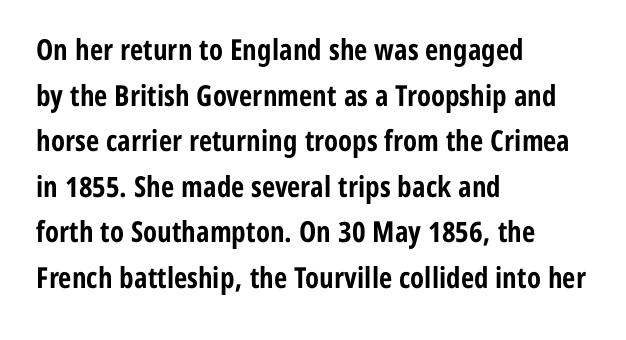
The image shows 29 px bold, condensed sans-serif type, upright; set left-aligned, normal line spacing (1.57x), normal letter spacing, not underlined; low stroke contrast and a medium x-height.
